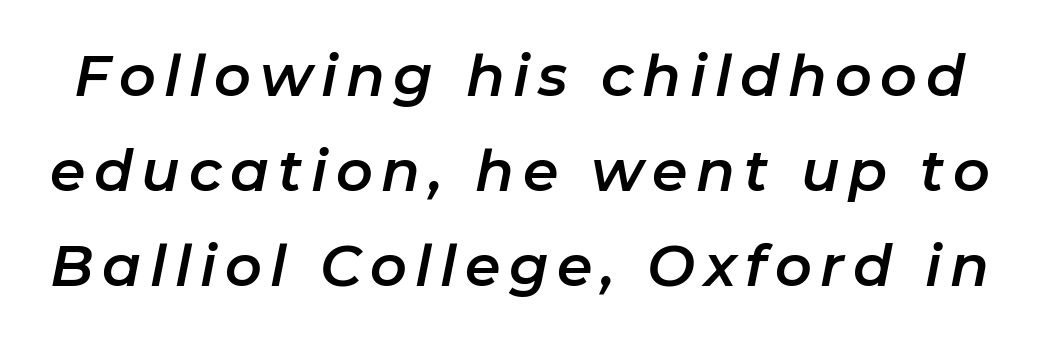
{"italic": "yes", "lean": "right", "slant_degrees": 11, "width": "normal", "stroke_contrast": "low", "x_height": "medium", "monospaced": "no", "underline": "no", "line_spacing": "normal", "line_spacing_ratio": 1.67, "glyph_px": 57}
